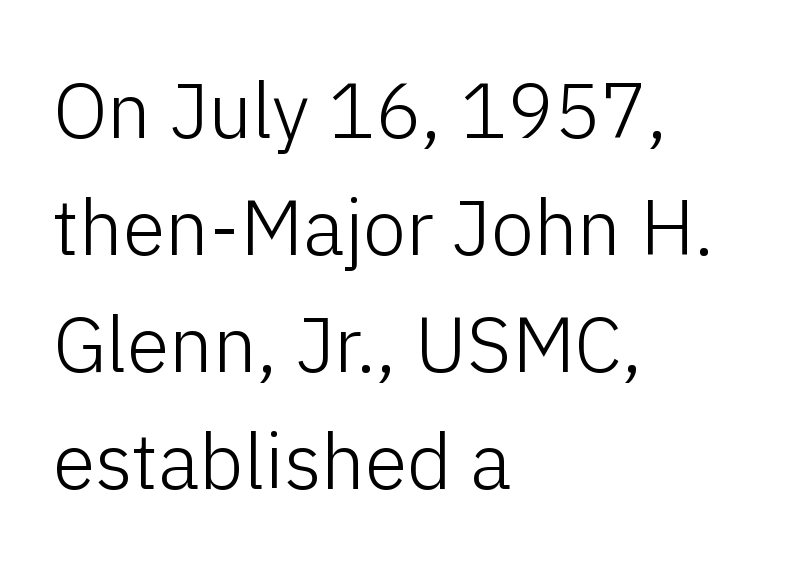
Q: Is the text bold? A: No.
Q: Is the text italic (slanted)? A: No, it is upright.
Q: Is the typeface a serif or a sans-serif typeface? A: Sans-serif.
Q: Is the text underlined? A: No.
Q: How is the paragraph aligned? A: Left-aligned.
Q: Is the spacing between letters normal or unusually wide? A: Normal.
Q: Is the spacing between lines tight, normal or loose? A: Normal.
Q: Width (condensed, normal, or wide)? A: Normal.
Q: Stroke contrast? A: Low.
Q: x-height? A: Medium.
Q: Monospaced? A: No.
